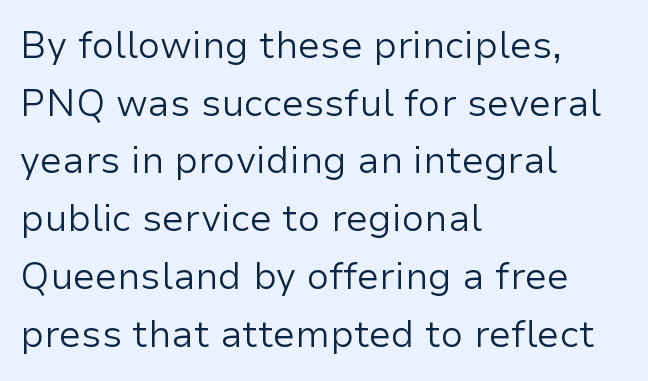
The image shows 37 px regular-weight sans-serif type, upright; set left-aligned, normal line spacing (1.56x), normal letter spacing, not underlined; low stroke contrast and a medium x-height.
